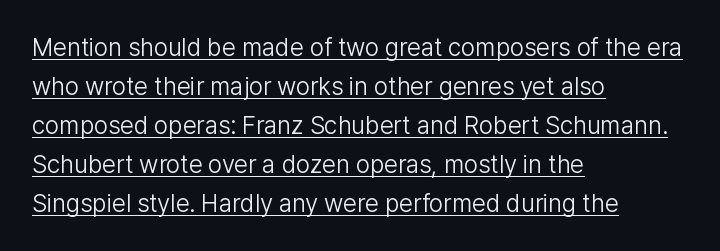
Letters have the restrained weight of plain body copy at most. In designer terms, the underline attribute is active on this setting. Compared with typical paragraphs, the rows here are spaced about the same. The typography opts for an upright posture over an oblique one.
